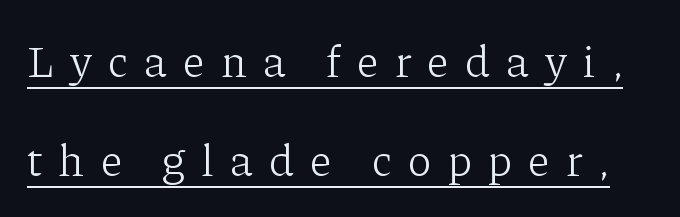
{"serif": "yes", "italic": "no", "bold": "no", "weight": "light", "width": "normal", "stroke_contrast": "low", "x_height": "medium", "monospaced": "no", "underline": "yes", "line_spacing": "loose", "line_spacing_ratio": 2.2, "letter_spacing": "wide", "letter_spacing_em": 0.37, "glyph_px": 45}
